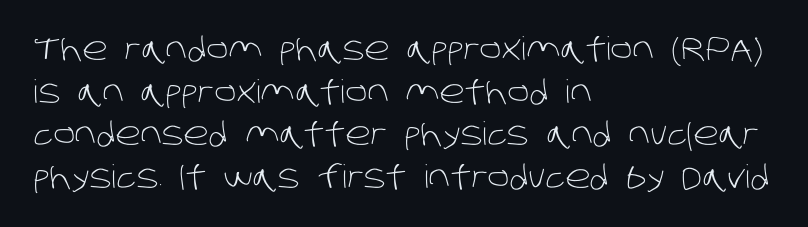
The image shows 32 px light sans-serif type; set left-aligned, normal line spacing (1.33x), normal letter spacing, not underlined; low stroke contrast and a large x-height.
